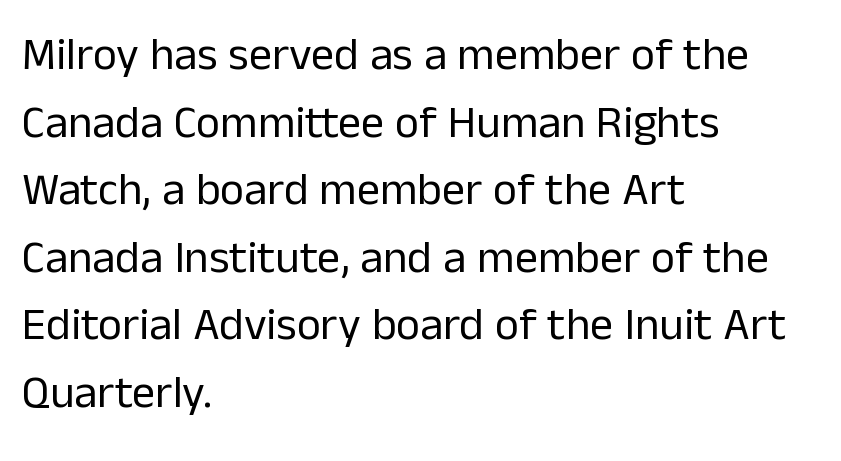
Q: Is the text bold? A: No.
Q: Is the text italic (slanted)? A: No, it is upright.
Q: Is the typeface a serif or a sans-serif typeface? A: Sans-serif.
Q: Is the text underlined? A: No.
Q: How is the paragraph aligned? A: Left-aligned.
Q: Is the spacing between letters normal or unusually wide? A: Normal.
Q: Is the spacing between lines tight, normal or loose? A: Normal.
Q: Width (condensed, normal, or wide)? A: Normal.
Q: Stroke contrast? A: Low.
Q: x-height? A: Medium.
Q: Monospaced? A: No.
